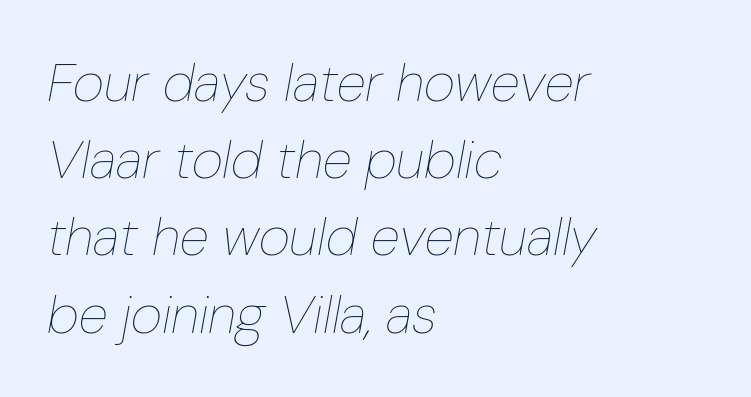
The passage shown is typed in a proportional face where columns would drift. The lines sit at an ordinary, default distance from one another. Designer's note — italics engaged. The paragraph has a hard left edge and a soft right edge. Check under the words: just untouched page.
